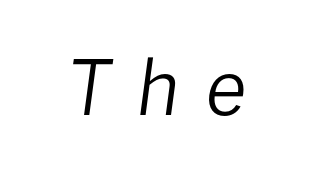
Q: Is the text bold? A: No.
Q: Is the text italic (slanted)? A: Yes, it leans right by about 8 degrees.
Q: Is the text underlined? A: No.
Q: Is the spacing between letters normal or unusually wide? A: Unusually wide.
Q: Width (condensed, normal, or wide)? A: Normal.
Q: Stroke contrast? A: Low.
Q: x-height? A: Medium.
Q: Monospaced? A: No.
